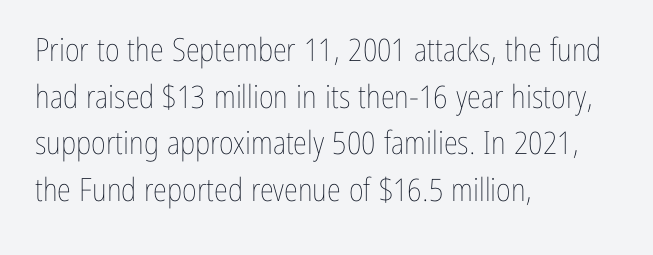
Q: Is the text bold? A: No.
Q: Is the text italic (slanted)? A: No, it is upright.
Q: Is the text underlined? A: No.
Q: How is the paragraph aligned? A: Left-aligned.
Q: Is the spacing between letters normal or unusually wide? A: Normal.
Q: Is the spacing between lines tight, normal or loose? A: Normal.
Q: Width (condensed, normal, or wide)? A: Condensed.
Q: Stroke contrast? A: Low.
Q: x-height? A: Medium.
Q: Monospaced? A: No.
